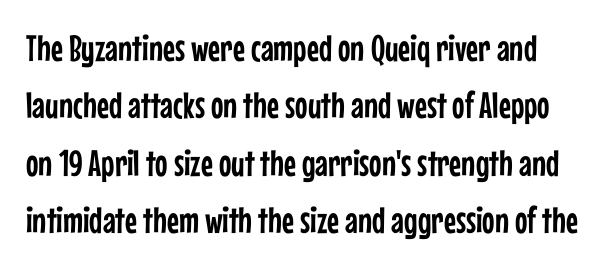
{"serif": "no", "italic": "no", "width": "condensed", "stroke_contrast": "low", "x_height": "medium", "monospaced": "no", "underline": "no", "line_spacing": "normal", "line_spacing_ratio": 1.55, "letter_spacing": "normal", "letter_spacing_em": 0.0, "glyph_px": 37}
